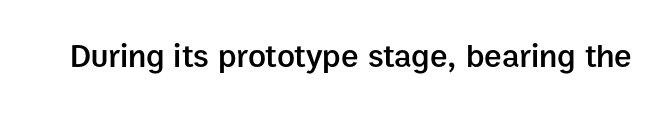
{"serif": "no", "italic": "no", "bold": "semi", "weight": "semibold", "width": "normal", "stroke_contrast": "low", "x_height": "medium", "monospaced": "no", "underline": "no", "letter_spacing": "normal", "letter_spacing_em": 0.0, "glyph_px": 33}
